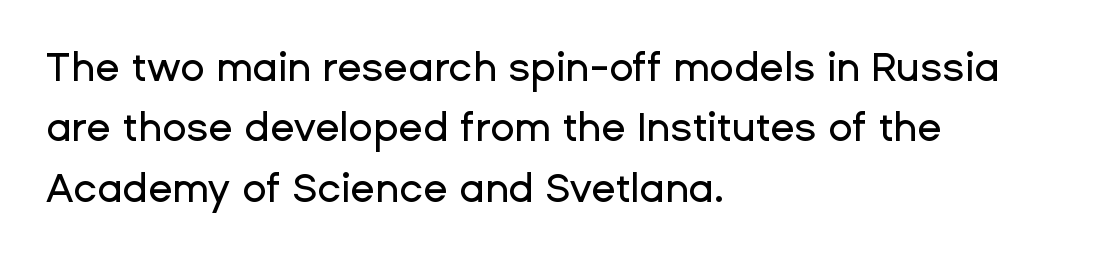
{"serif": "no", "italic": "no", "width": "normal", "stroke_contrast": "low", "x_height": "medium", "monospaced": "no", "underline": "no", "align": "left", "line_spacing": "normal", "line_spacing_ratio": 1.51, "letter_spacing": "normal", "letter_spacing_em": 0.0, "glyph_px": 40}
